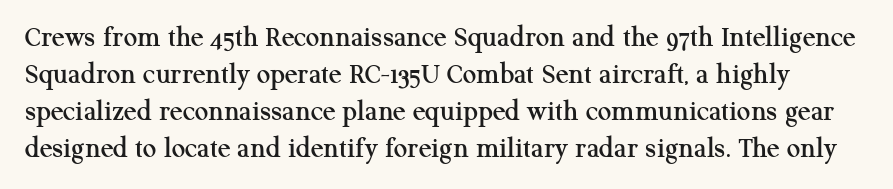
Underline: absent. This is serif lettering, the kind often seen in printed books. These lines are rendered in a variable-pitch font. The tracking reads as untouched default to a designer's eye.
